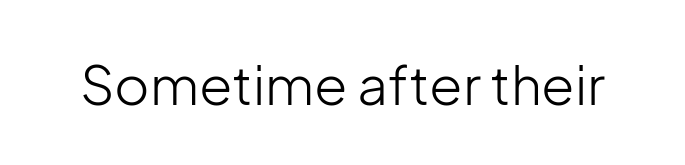
The image shows 54 px light sans-serif type, upright; set normal letter spacing, not underlined; low stroke contrast and a medium x-height.
